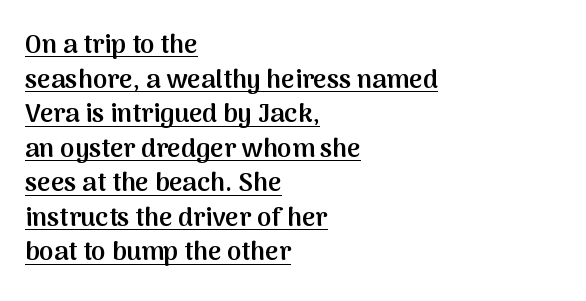
{"italic": "no", "bold": "semi", "underline": "yes", "align": "left", "line_spacing": "normal", "line_spacing_ratio": 1.33, "letter_spacing": "normal", "letter_spacing_em": 0.0, "glyph_px": 26}
